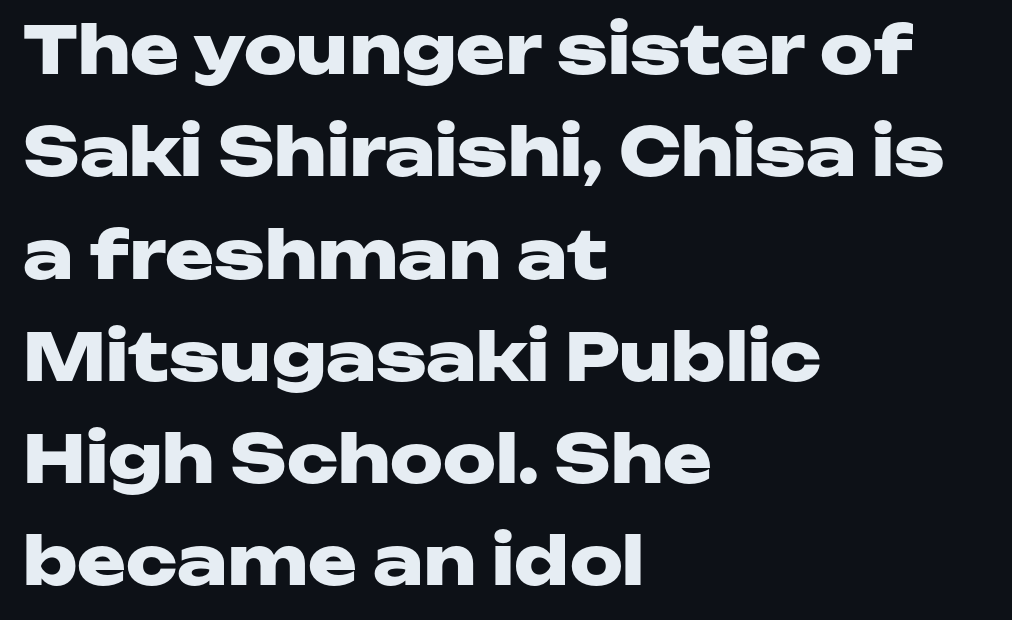
Q: Is the text bold? A: Yes.
Q: Is the text italic (slanted)? A: No, it is upright.
Q: Is the typeface a serif or a sans-serif typeface? A: Sans-serif.
Q: Is the text underlined? A: No.
Q: How is the paragraph aligned? A: Left-aligned.
Q: Is the spacing between letters normal or unusually wide? A: Normal.
Q: Is the spacing between lines tight, normal or loose? A: Normal.
Q: Width (condensed, normal, or wide)? A: Wide.
Q: Stroke contrast? A: Low.
Q: x-height? A: Medium.
Q: Monospaced? A: No.
